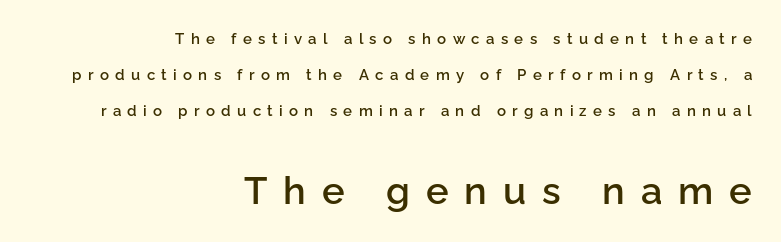
All the whitespace from short lines collects on the left. The passage shown is not underscored anywhere. These lines are rendered in a variable-pitch font. Rendered with straight, roman letterforms.
